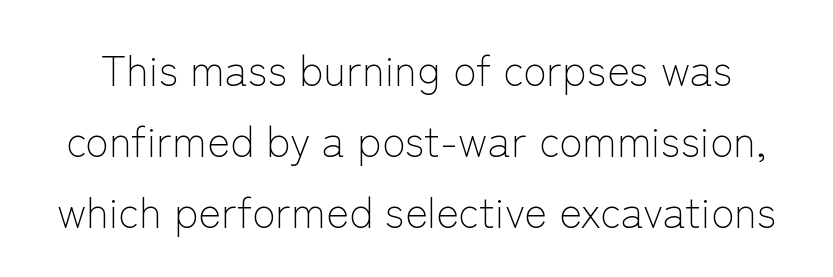
Q: Is the text bold? A: No.
Q: Is the text italic (slanted)? A: No, it is upright.
Q: Is the typeface a serif or a sans-serif typeface? A: Sans-serif.
Q: Is the text underlined? A: No.
Q: Is the spacing between letters normal or unusually wide? A: Normal.
Q: Is the spacing between lines tight, normal or loose? A: Normal.
Q: Width (condensed, normal, or wide)? A: Normal.
Q: Stroke contrast? A: Low.
Q: x-height? A: Medium.
Q: Monospaced? A: No.
